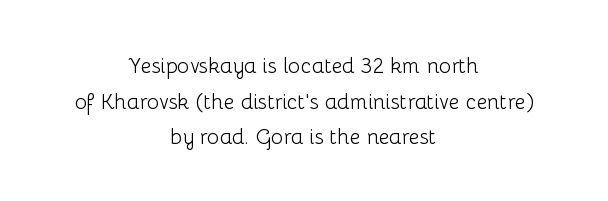
{"italic": "no", "bold": "no", "underline": "no", "align": "center", "line_spacing": "normal", "line_spacing_ratio": 1.7, "letter_spacing": "normal", "letter_spacing_em": 0.0, "glyph_px": 21}
